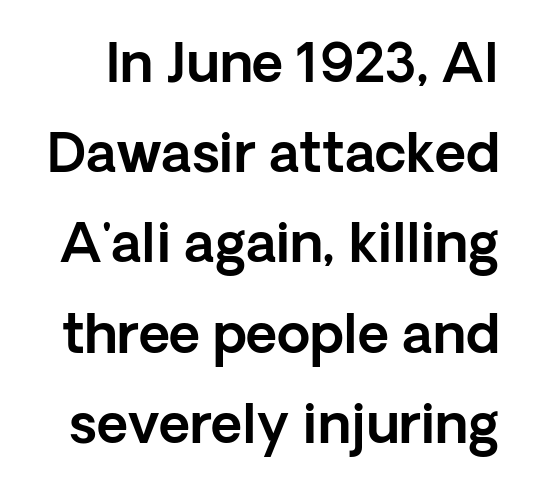
The image shows 54 px sans-serif type, upright; set normal line spacing (1.67x), normal letter spacing, not underlined; a medium x-height.
